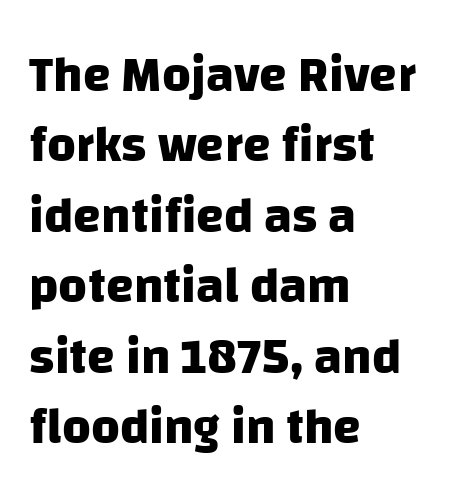
The passage shown is emphatically bold. The rendering shows plain stroke endings on the letterforms — a sans-serif design. Looks like regular typesetting: each glyph gets only the width it needs. Teacher's note: observe the even left margin — that is flush-left alignment. The area under the type is left untouched.
